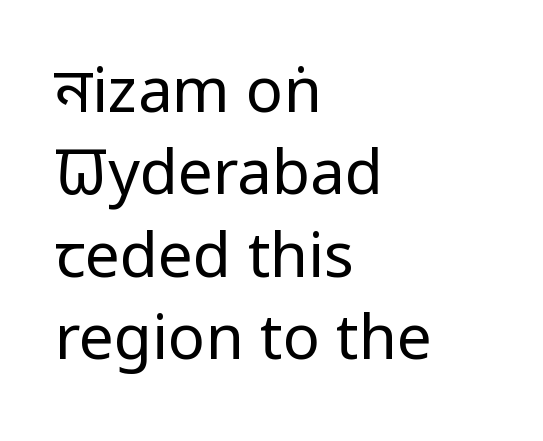
The image shows 62 px regular-weight, condensed sans-serif type, upright; set left-aligned, normal line spacing (1.33x), normal letter spacing, not underlined; low stroke contrast and a large x-height.
